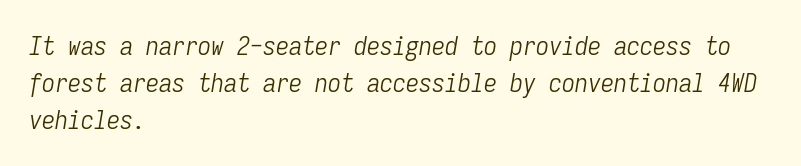
The weight would be labelled regular, book, light, or lighter still. Letter spacing: default. Horizontally, the lines are justified to the leading edge only. Notice how the stems are inclined rather than vertical — that's the hallmark of italics.
